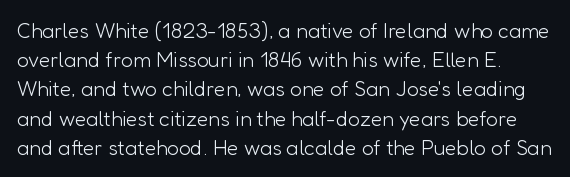
{"italic": "no", "bold": "no", "underline": "no", "line_spacing": "normal", "line_spacing_ratio": 1.39, "letter_spacing": "normal", "letter_spacing_em": 0.0, "glyph_px": 21}
